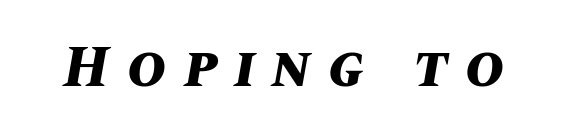
Q: Is the text bold? A: Yes.
Q: Is the text italic (slanted)? A: Yes, it leans right by about 10 degrees.
Q: Is the text underlined? A: No.
Q: Is the spacing between letters normal or unusually wide? A: Unusually wide.
Q: Width (condensed, normal, or wide)? A: Normal.
Q: Stroke contrast? A: Medium.
Q: x-height? A: Large.
Q: Monospaced? A: No.
